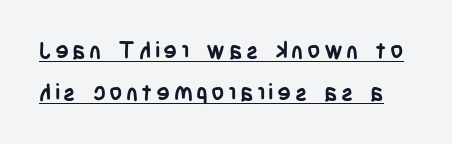
The image shows 23 px bold type, upright; set line spacing 1.82x, underlined.
